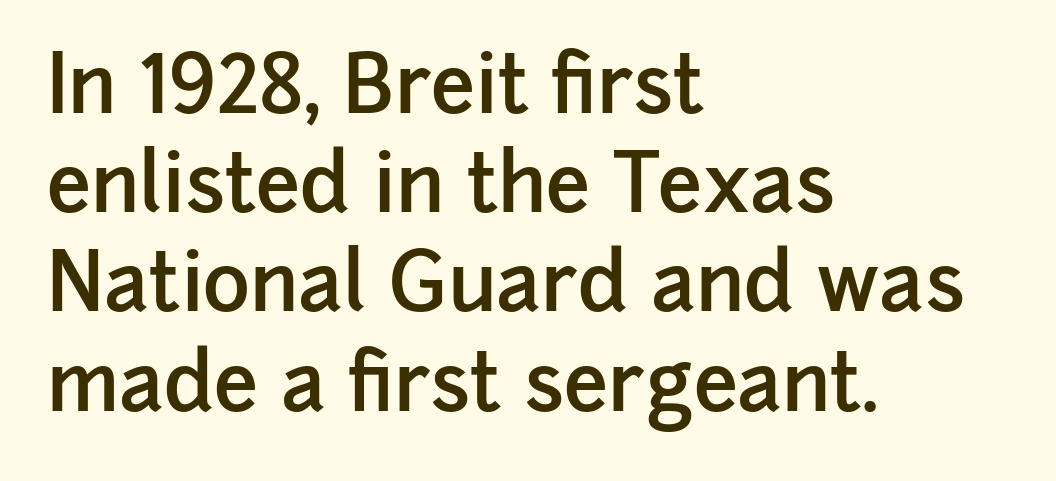
Q: Is the text bold? A: Semi-bold.
Q: Is the text italic (slanted)? A: No, it is upright.
Q: Is the typeface a serif or a sans-serif typeface? A: Sans-serif.
Q: Is the text underlined? A: No.
Q: How is the paragraph aligned? A: Left-aligned.
Q: Is the spacing between letters normal or unusually wide? A: Normal.
Q: Width (condensed, normal, or wide)? A: Normal.
Q: Stroke contrast? A: Low.
Q: x-height? A: Medium.
Q: Monospaced? A: No.
